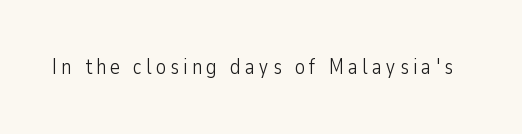
The image shows 21 px text type, upright; set unusually wide letter spacing (+0.2 em), not underlined.
